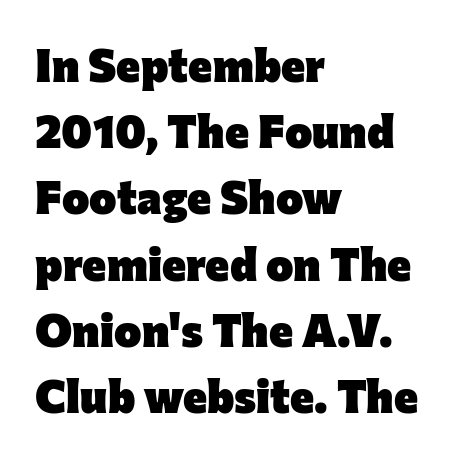
Q: Is the text bold? A: Yes.
Q: Is the text italic (slanted)? A: No, it is upright.
Q: Is the typeface a serif or a sans-serif typeface? A: Sans-serif.
Q: Is the text underlined? A: No.
Q: How is the paragraph aligned? A: Left-aligned.
Q: Is the spacing between letters normal or unusually wide? A: Normal.
Q: Is the spacing between lines tight, normal or loose? A: Normal.
Q: Width (condensed, normal, or wide)? A: Normal.
Q: Stroke contrast? A: Low.
Q: x-height? A: Medium.
Q: Monospaced? A: No.
